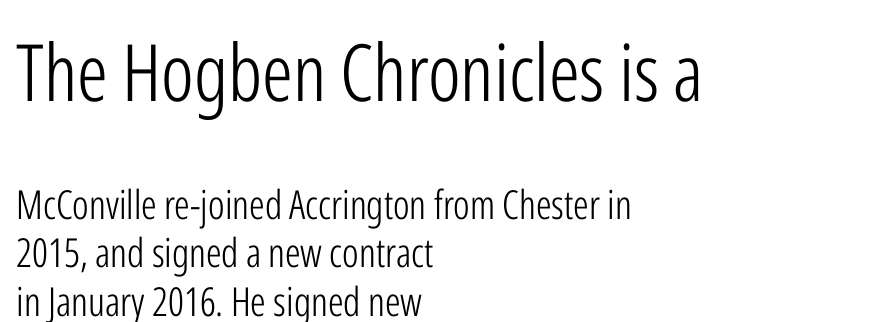
Q: Is the text bold? A: No.
Q: Is the text italic (slanted)? A: No, it is upright.
Q: Is the typeface a serif or a sans-serif typeface? A: Sans-serif.
Q: Is the text underlined? A: No.
Q: How is the paragraph aligned? A: Left-aligned.
Q: Is the spacing between letters normal or unusually wide? A: Normal.
Q: Which block of text is set in a larger size, the first (top) or the second (bottom)? A: The first (top) one.
Q: Width (condensed, normal, or wide)? A: Condensed.
Q: Stroke contrast? A: Low.
Q: x-height? A: Medium.
Q: Monospaced? A: No.
